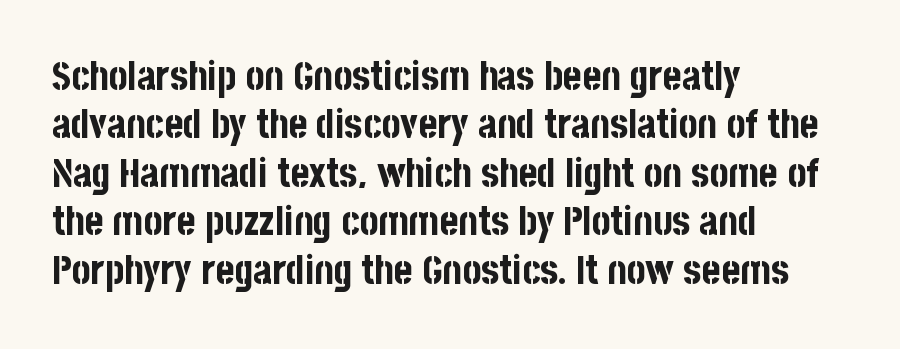
Teacher's note: observe the even left margin — that is flush-left alignment. Is this a fixed-width face? No — the glyphs have proportional, varying widths. Designer's note — italics off, roman on. Look at the stroke-to-counter ratio: heavy, a bold. No feet cap the strokes, marking this as sans-serif type. Glance below the letters and you will spot only blank space.
